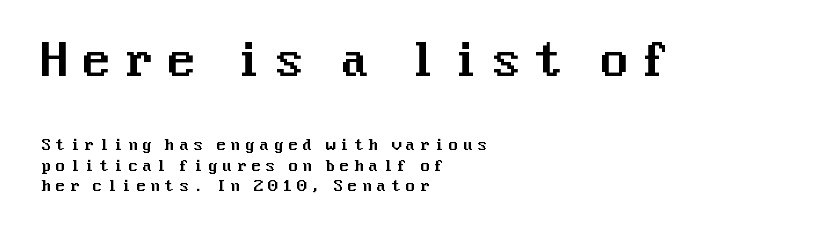
{"serif": "no", "italic": "no", "width": "normal", "stroke_contrast": "medium", "x_height": "medium", "underline": "no", "align": "left", "line_spacing": "normal", "line_spacing_ratio": 1.38, "letter_spacing": "wide", "letter_spacing_em": 0.27, "larger_block": "first", "size_ratio": 2.93, "glyph_px": 44}
